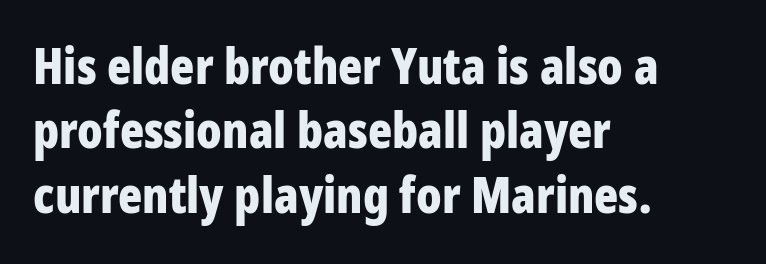
The image shows 50 px bold, condensed sans-serif type, upright; set left-aligned, normal line spacing (1.29x), normal letter spacing, not underlined; low stroke contrast and a large x-height.
